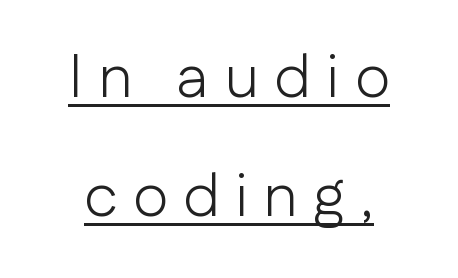
Q: Is the text bold? A: No.
Q: Is the text italic (slanted)? A: No, it is upright.
Q: Is the typeface a serif or a sans-serif typeface? A: Sans-serif.
Q: Is the text underlined? A: Yes.
Q: How is the paragraph aligned? A: Centered.
Q: Is the spacing between letters normal or unusually wide? A: Unusually wide.
Q: Is the spacing between lines tight, normal or loose? A: Loose.
Q: Width (condensed, normal, or wide)? A: Normal.
Q: Stroke contrast? A: Low.
Q: x-height? A: Medium.
Q: Monospaced? A: No.
